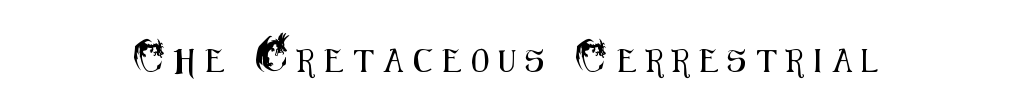
The image shows 23 px text type, upright; set unusually wide letter spacing (+0.45 em), not underlined.
